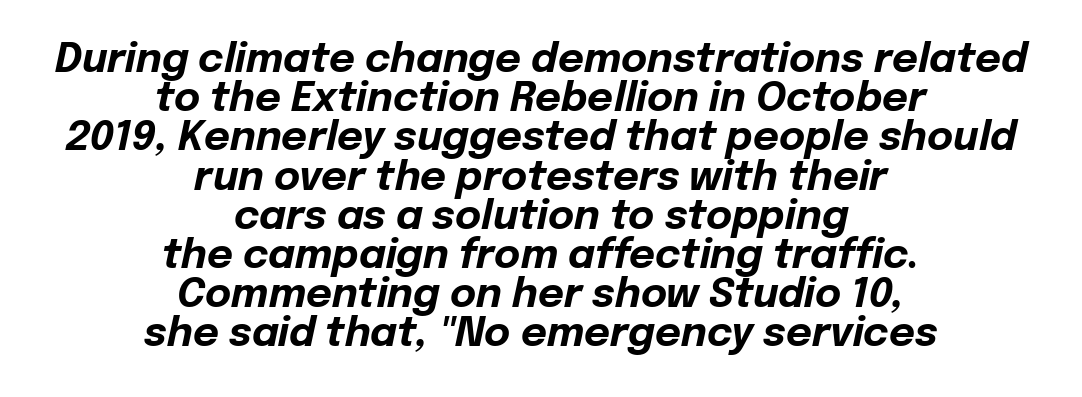
{"italic": "yes", "lean": "right", "slant_degrees": 12, "bold": "yes", "weight": "bold", "width": "normal", "stroke_contrast": "low", "x_height": "medium", "monospaced": "no", "underline": "no", "align": "center", "line_spacing": "tight", "line_spacing_ratio": 0.98, "letter_spacing": "normal", "letter_spacing_em": 0.0, "glyph_px": 40}
